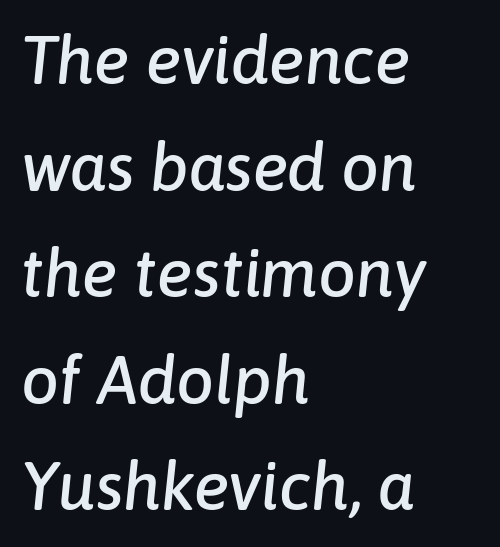
The image shows 67 px text type, italic (leaning right); set left-aligned, normal line spacing (1.59x), normal letter spacing, not underlined; low stroke contrast and a medium x-height.
